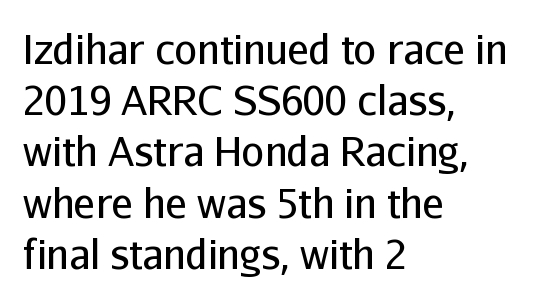
Q: Is the text bold? A: No.
Q: Is the text italic (slanted)? A: No, it is upright.
Q: Is the typeface a serif or a sans-serif typeface? A: Sans-serif.
Q: Is the text underlined? A: No.
Q: How is the paragraph aligned? A: Left-aligned.
Q: Is the spacing between letters normal or unusually wide? A: Normal.
Q: Is the spacing between lines tight, normal or loose? A: Normal.
Q: Width (condensed, normal, or wide)? A: Normal.
Q: Stroke contrast? A: Low.
Q: x-height? A: Medium.
Q: Monospaced? A: No.
